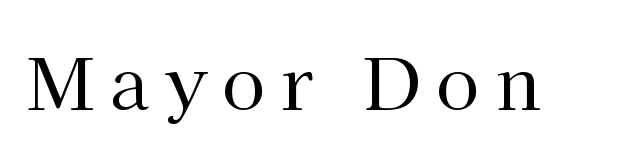
Q: Is the text bold? A: No.
Q: Is the text italic (slanted)? A: No, it is upright.
Q: Is the typeface a serif or a sans-serif typeface? A: Serif.
Q: Is the text underlined? A: No.
Q: Is the spacing between letters normal or unusually wide? A: Unusually wide.
Q: Width (condensed, normal, or wide)? A: Normal.
Q: Stroke contrast? A: High.
Q: x-height? A: Medium.
Q: Monospaced? A: No.
